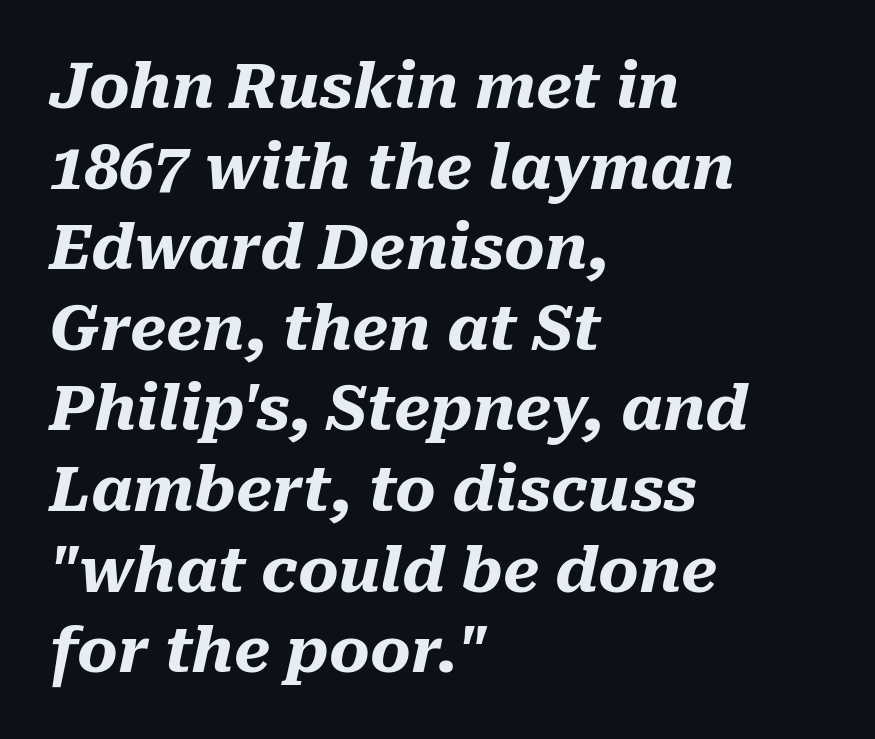
Summary of weight: heavy, a full bold. The rendering uses natural spacing where letterforms have individual widths. Looking at the ascenders, they clearly lean. Reading down the block, your eye returns to a fixed left position each line. Regular leading. Unmarked baselines from the first word to the last.
